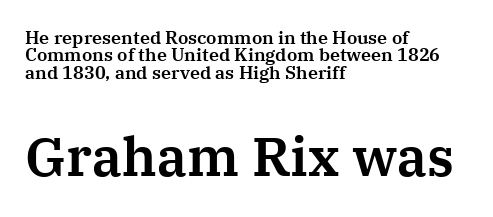
The image shows 54 px serif type, upright; set left-aligned, tight line spacing (0.96x), normal letter spacing, not underlined; the second (bottom) block is 3.0x larger; medium stroke contrast and a medium x-height.
